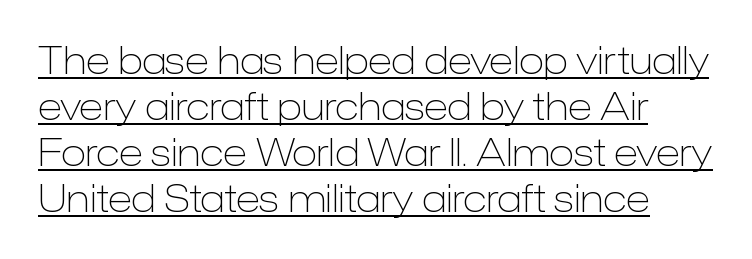
Character widths vary here, with narrow letters taking less room than wide ones. Heft: none added — not bold. Is there an underline? Yes — a line sits under the letters. The type family on display is of the sans-serif kind. No italicization has been applied; the sample stays upright.
